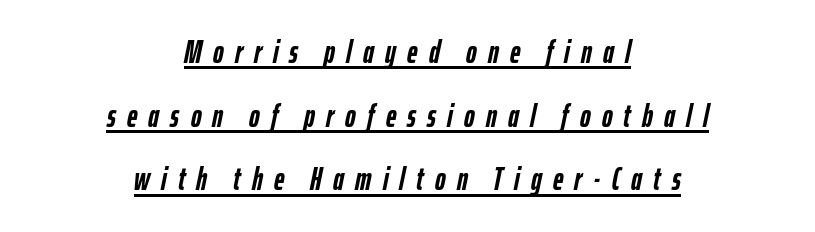
Style check: oblique. Do the characters align in a grid? No, the font is proportional. The lines in this sample share a center point and differ in where they start and stop. This is underlined copy, the kind a proofreader might mark for attention. This block would shrink considerably if given ordinary leading; it's expanded now.
